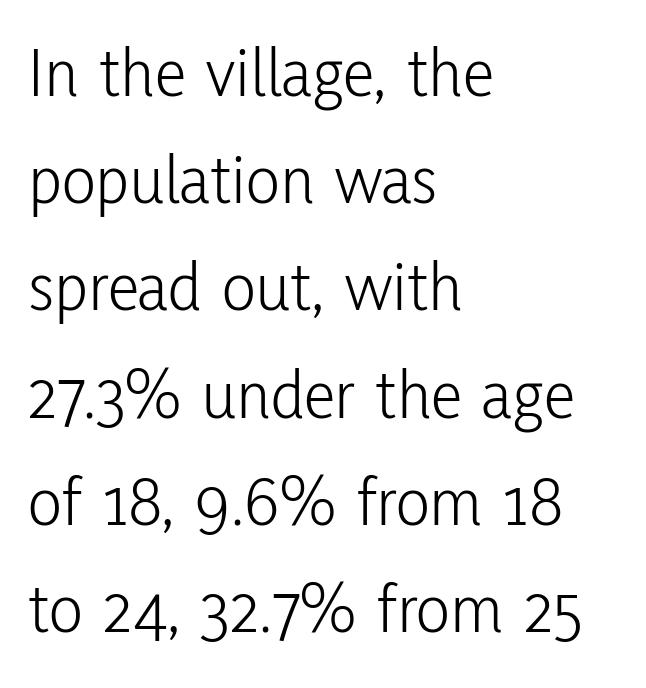
Q: Is the text bold? A: No.
Q: Is the text italic (slanted)? A: No, it is upright.
Q: Is the typeface a serif or a sans-serif typeface? A: Sans-serif.
Q: Is the text underlined? A: No.
Q: How is the paragraph aligned? A: Left-aligned.
Q: Is the spacing between letters normal or unusually wide? A: Normal.
Q: Is the spacing between lines tight, normal or loose? A: Normal.
Q: Width (condensed, normal, or wide)? A: Condensed.
Q: Stroke contrast? A: Low.
Q: x-height? A: Medium.
Q: Monospaced? A: No.
